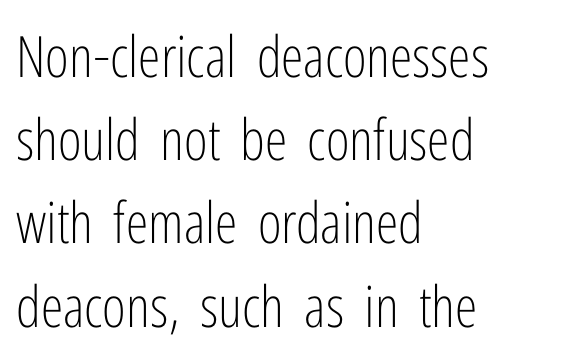
{"serif": "no", "italic": "no", "bold": "no", "weight": "light", "width": "condensed", "stroke_contrast": "low", "x_height": "medium", "monospaced": "no", "underline": "no", "align": "left", "line_spacing": "normal", "line_spacing_ratio": 1.46, "letter_spacing": "normal", "letter_spacing_em": 0.0, "glyph_px": 57}
